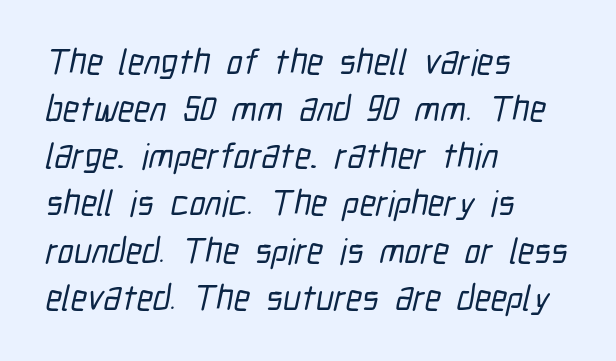
Q: Is the typeface a serif or a sans-serif typeface? A: Sans-serif.
Q: Is the text underlined? A: No.
Q: How is the paragraph aligned? A: Left-aligned.
Q: Is the spacing between letters normal or unusually wide? A: Normal.
Q: Is the spacing between lines tight, normal or loose? A: Normal.
Q: Width (condensed, normal, or wide)? A: Condensed.
Q: Stroke contrast? A: Low.
Q: x-height? A: Medium.
Q: Monospaced? A: No.
